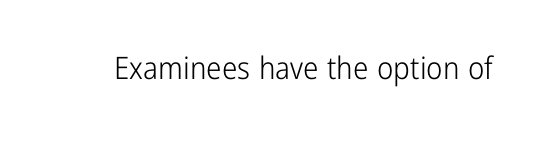
Here the designer chose a conventional face with non-uniform glyph widths. Serif or sans? Sans — the stroke terminals are bare. The lettering holds an erect, upright posture throughout. A quiet, ordinary-to-light weight characterises the typeface. The gaps between neighbouring characters are ordinary and unremarkable.
